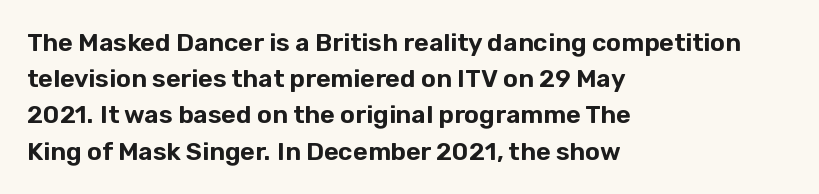
This sample keeps an unexceptional amount of space between lines. Characters follow at the spacing the type designer built in. Leftover space on each line is placed entirely after the last word. Nobody drew a line under any word here. The font's upright variant was chosen for this text.
